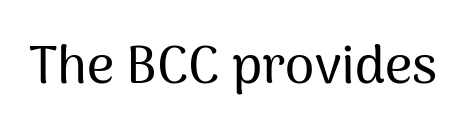
Think of a printed novel: that variable character pitch is what you see here. Unlike a traditional serif, this face leaves its strokes unadorned. Posture: straight, roman, zero tilt. In terms of letterspacing, this is plain default setting. Words float on clear page, feet unadorned.
